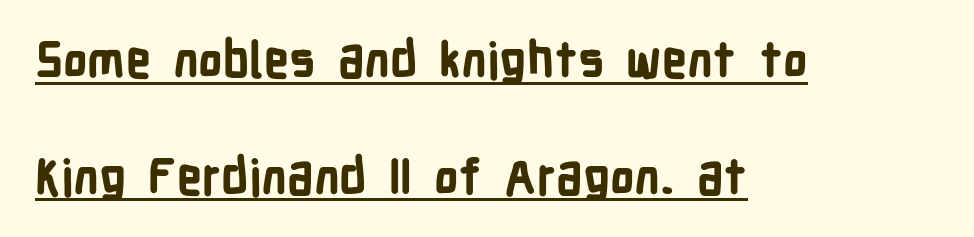
{"serif": "no", "italic": "no", "bold": "yes", "weight": "bold", "width": "condensed", "stroke_contrast": "low", "x_height": "medium", "monospaced": "no", "underline": "yes", "align": "left", "line_spacing": "loose", "line_spacing_ratio": 2.38, "letter_spacing": "normal", "letter_spacing_em": 0.0, "glyph_px": 49}
